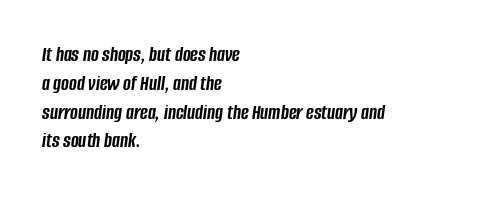
{"italic": "yes", "lean": "right", "slant_degrees": 8, "bold": "yes", "underline": "no", "align": "left", "line_spacing": "normal", "line_spacing_ratio": 1.37, "letter_spacing": "normal", "letter_spacing_em": 0.0, "glyph_px": 21}
